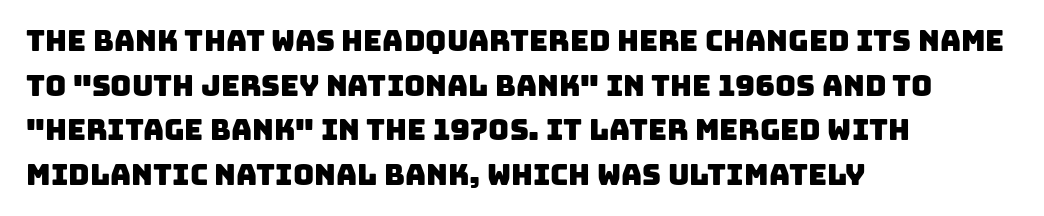
Q: Is the typeface a serif or a sans-serif typeface? A: Sans-serif.
Q: Is the text underlined? A: No.
Q: How is the paragraph aligned? A: Left-aligned.
Q: Is the spacing between letters normal or unusually wide? A: Normal.
Q: Is the spacing between lines tight, normal or loose? A: Normal.
Q: Width (condensed, normal, or wide)? A: Normal.
Q: Stroke contrast? A: Low.
Q: x-height? A: Large.
Q: Monospaced? A: No.
